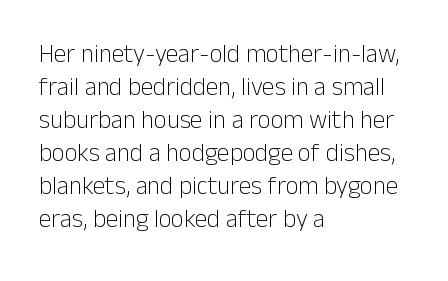
The image shows 25 px text type, upright; set left-aligned, normal line spacing (1.32x), normal letter spacing, not underlined.
